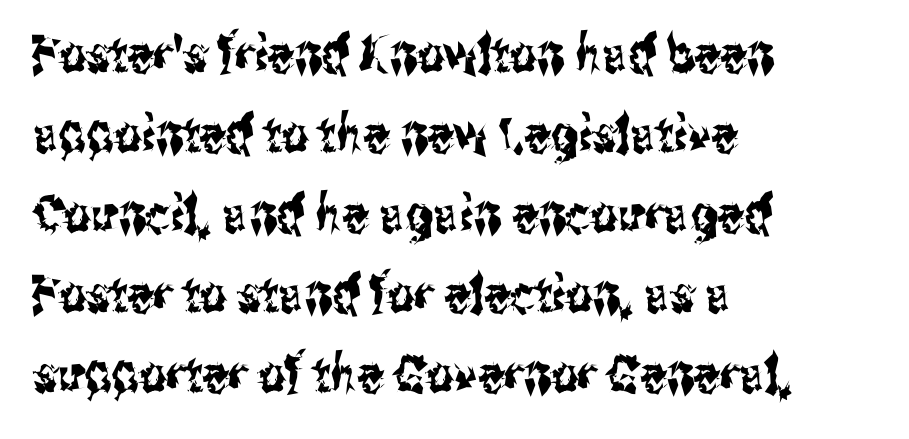
What's the leading like? Ordinary, nothing unusual. Nope, no serifs anywhere on these letters. The horizontal fit of the characters is conventional and even. The string is rendered with underlining switched off. The type sits square on the baseline with zero lean.
